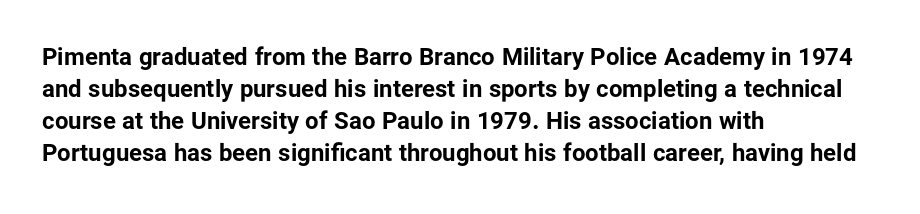
The image shows 24 px bold type, upright; set left-aligned, normal line spacing (1.33x), normal letter spacing, not underlined.
